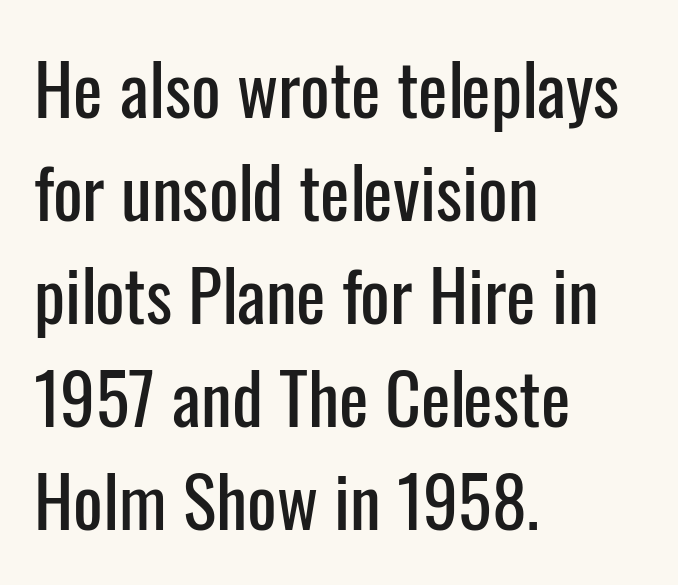
{"serif": "no", "italic": "no", "width": "condensed", "stroke_contrast": "low", "x_height": "medium", "monospaced": "no", "underline": "no", "align": "left", "line_spacing": "normal", "line_spacing_ratio": 1.47, "letter_spacing": "normal", "letter_spacing_em": 0.0, "glyph_px": 70}
